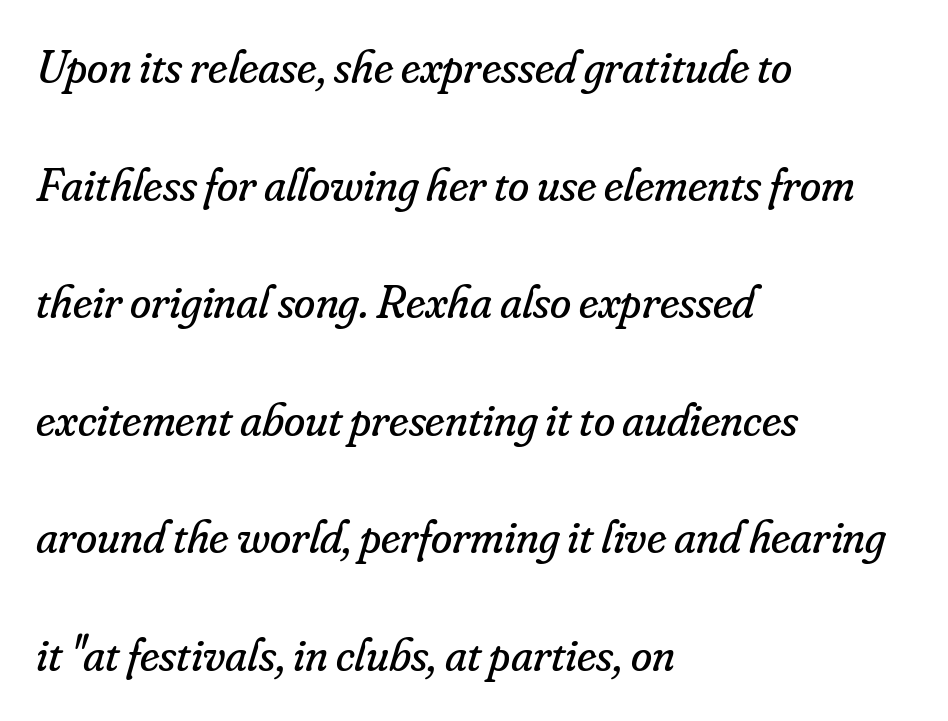
The image shows 48 px regular-weight serif type, italic (leaning right); set left-aligned, loose line spacing (2.45x), normal letter spacing, not underlined; low stroke contrast and a small x-height.
